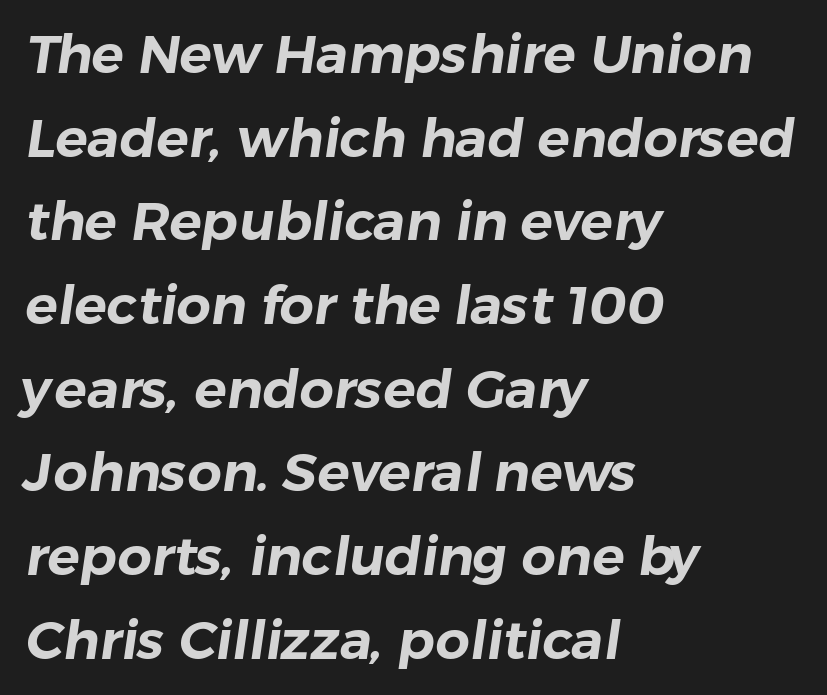
Q: Is the typeface a serif or a sans-serif typeface? A: Sans-serif.
Q: Is the text underlined? A: No.
Q: How is the paragraph aligned? A: Left-aligned.
Q: Is the spacing between letters normal or unusually wide? A: Normal.
Q: Is the spacing between lines tight, normal or loose? A: Normal.
Q: Width (condensed, normal, or wide)? A: Normal.
Q: Stroke contrast? A: Low.
Q: x-height? A: Medium.
Q: Monospaced? A: No.
